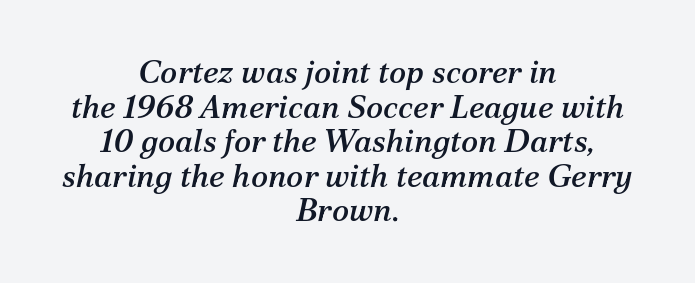
The image shows 32 px serif type, italic (leaning right); set centered, tight line spacing (1.08x), normal letter spacing, not underlined; medium stroke contrast and a medium x-height.
